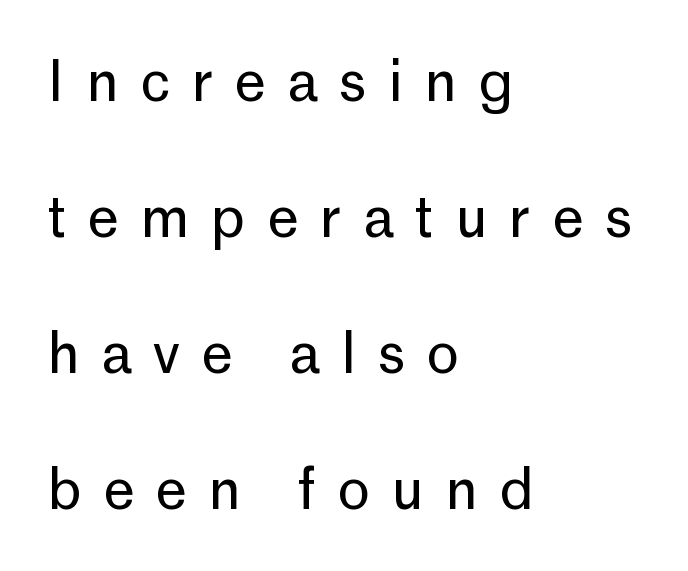
{"serif": "no", "italic": "no", "bold": "no", "weight": "regular", "width": "normal", "stroke_contrast": "low", "x_height": "medium", "monospaced": "no", "underline": "no", "align": "left", "line_spacing": "loose", "line_spacing_ratio": 2.43, "letter_spacing": "wide", "letter_spacing_em": 0.38, "glyph_px": 56}
